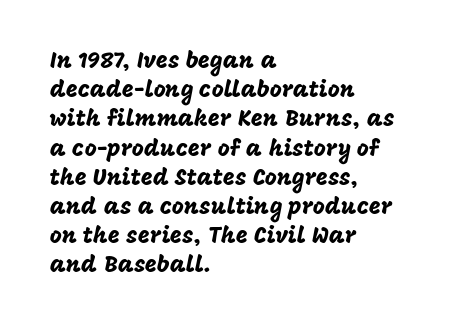
Interline gaps are of average width in this sample. Short note: letters normally spaced. The strip under each line holds only bare page. Which margin do the lines hug? The left one — the right edge is uneven.
